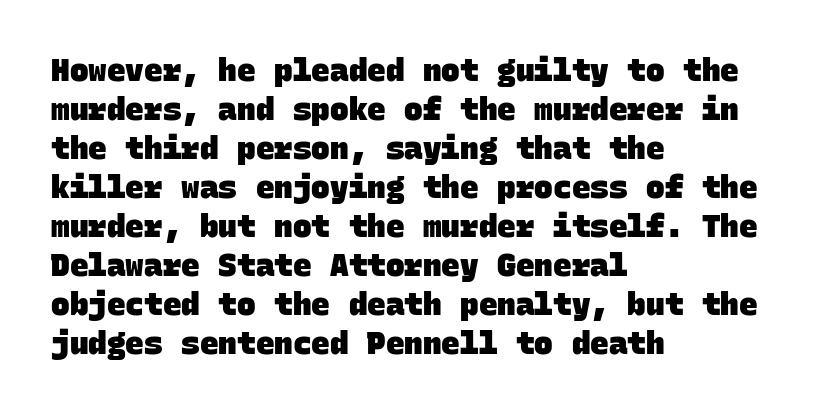
The image shows 31 px heavy sans-serif type, monospaced; set left-aligned, normal line spacing (1.26x), normal letter spacing, not underlined; low stroke contrast and a large x-height.
